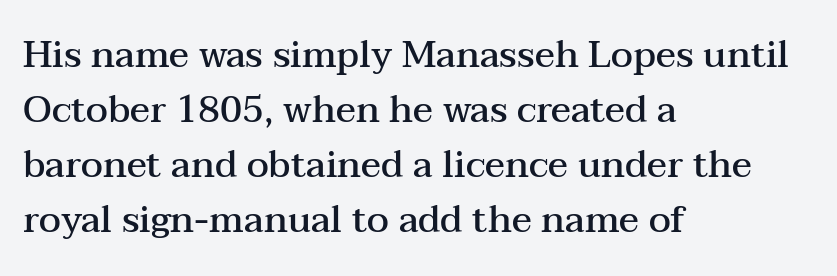
Q: Is the text bold? A: Semi-bold.
Q: Is the text italic (slanted)? A: No, it is upright.
Q: Is the typeface a serif or a sans-serif typeface? A: Serif.
Q: Is the text underlined? A: No.
Q: How is the paragraph aligned? A: Left-aligned.
Q: Is the spacing between letters normal or unusually wide? A: Normal.
Q: Is the spacing between lines tight, normal or loose? A: Normal.
Q: Width (condensed, normal, or wide)? A: Wide.
Q: Stroke contrast? A: Medium.
Q: x-height? A: Medium.
Q: Monospaced? A: No.
